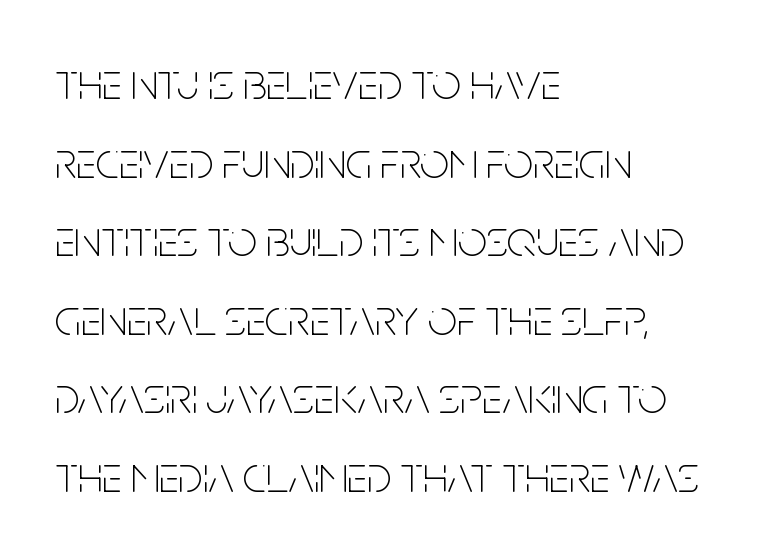
Q: Is the text bold? A: No.
Q: Is the text italic (slanted)? A: No, it is upright.
Q: Is the typeface a serif or a sans-serif typeface? A: Sans-serif.
Q: Is the text underlined? A: No.
Q: How is the paragraph aligned? A: Left-aligned.
Q: Is the spacing between letters normal or unusually wide? A: Normal.
Q: Is the spacing between lines tight, normal or loose? A: Normal.
Q: Width (condensed, normal, or wide)? A: Condensed.
Q: Stroke contrast? A: Low.
Q: x-height? A: Large.
Q: Monospaced? A: No.
